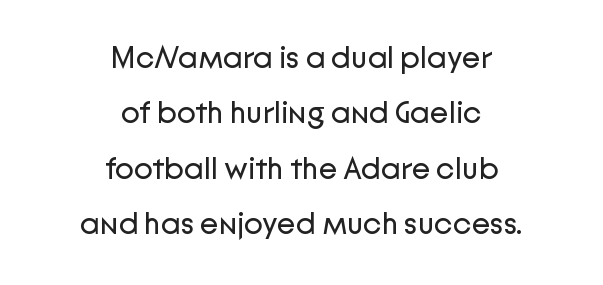
{"serif": "no", "italic": "no", "bold": "no", "weight": "regular", "width": "normal", "stroke_contrast": "low", "x_height": "medium", "monospaced": "no", "underline": "no", "align": "center", "line_spacing_ratio": 1.79, "letter_spacing": "normal", "letter_spacing_em": 0.0, "glyph_px": 31}
